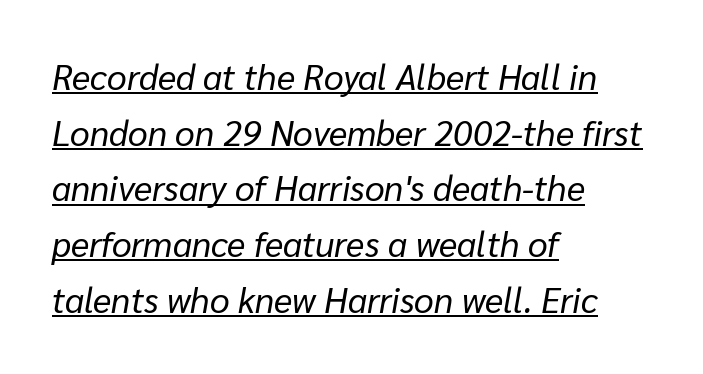
{"italic": "yes", "lean": "right", "slant_degrees": 10, "bold": "no", "weight": "regular", "width": "normal", "stroke_contrast": "low", "x_height": "medium", "monospaced": "no", "underline": "yes", "align": "left", "line_spacing": "normal", "line_spacing_ratio": 1.59, "letter_spacing": "normal", "letter_spacing_em": 0.0, "glyph_px": 35}
